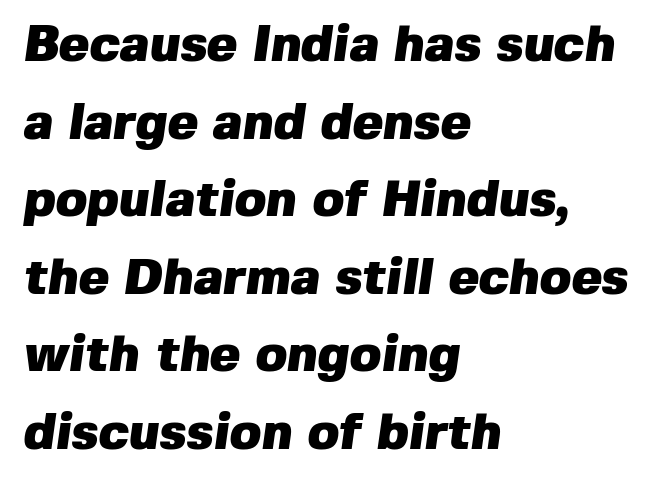
The image shows 51 px heavy sans-serif type; set left-aligned, normal line spacing (1.52x), normal letter spacing, not underlined; low stroke contrast and a medium x-height.
